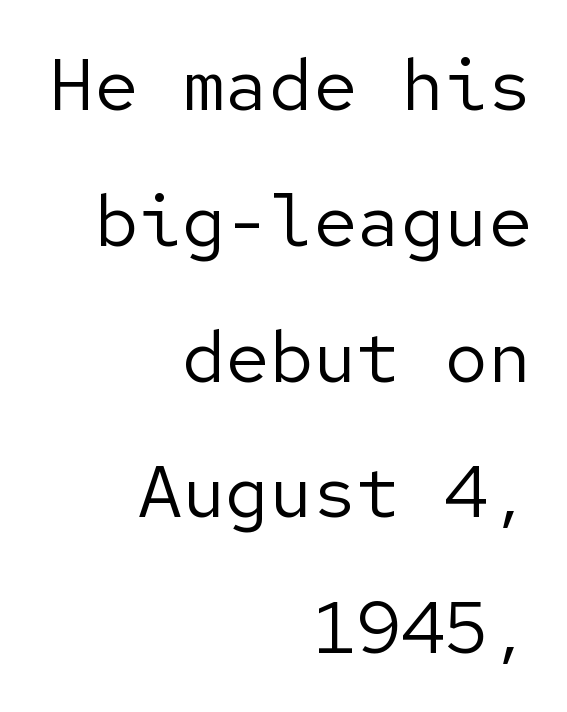
Q: Is the text bold? A: No.
Q: Is the text italic (slanted)? A: No, it is upright.
Q: Is the typeface a serif or a sans-serif typeface? A: Sans-serif.
Q: Is the text underlined? A: No.
Q: How is the paragraph aligned? A: Right-aligned.
Q: Is the spacing between letters normal or unusually wide? A: Normal.
Q: Width (condensed, normal, or wide)? A: Normal.
Q: Stroke contrast? A: Low.
Q: x-height? A: Medium.
